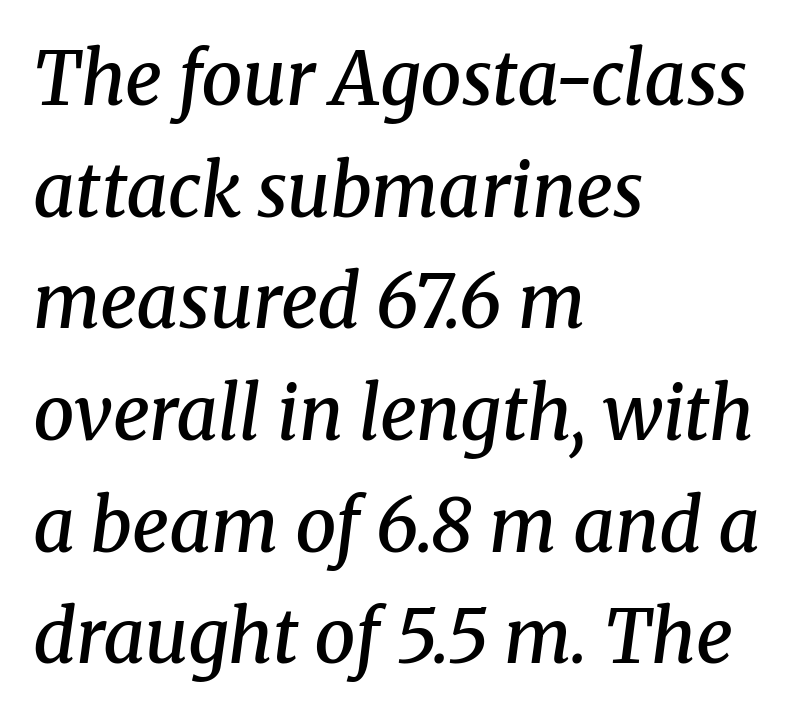
Each line starts at the same left margin while the right side varies. This rendering leaves character spacing at its baseline value. The passage shown is typed in a proportional face where columns would drift. In terms of leading, this rendering sits right in the middle. The face used here has a pronounced slope to its letters. Small tapered or slab feet sit at the stroke ends, so this counts as serif.
